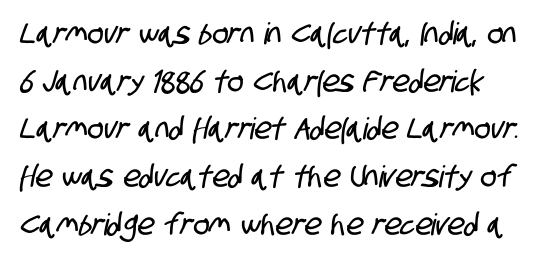
{"serif": "no", "width": "condensed", "stroke_contrast": "low", "x_height": "large", "monospaced": "no", "underline": "no", "align": "left", "line_spacing": "normal", "line_spacing_ratio": 1.59, "letter_spacing": "normal", "letter_spacing_em": 0.0, "glyph_px": 30}
